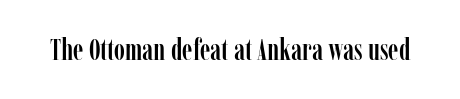
The image shows 30 px condensed serif type, upright; set normal letter spacing, not underlined; low stroke contrast and a medium x-height.
